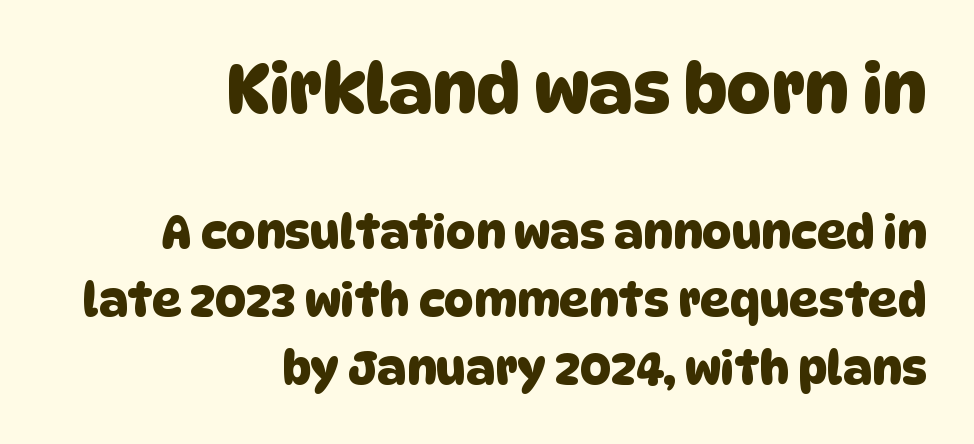
{"serif": "no", "width": "normal", "stroke_contrast": "low", "x_height": "large", "monospaced": "no", "underline": "no", "align": "right", "line_spacing": "normal", "line_spacing_ratio": 1.48, "letter_spacing": "normal", "letter_spacing_em": 0.0, "larger_block": "first", "size_ratio": 1.5, "glyph_px": 69}
